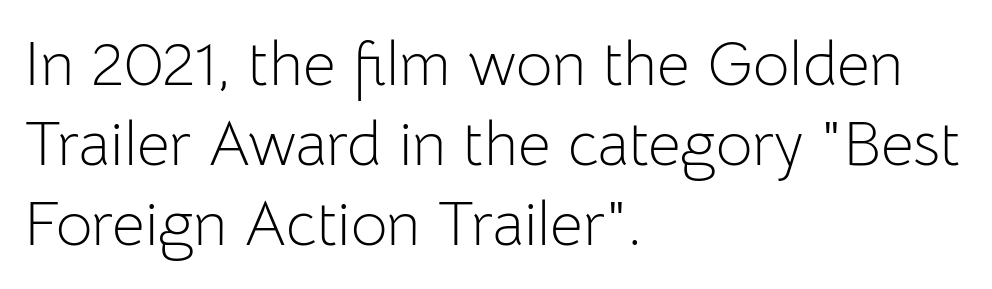
Each new line begins a customary step beneath the previous one. The letterforms sit at book weight or below. This rendering leaves character spacing at its baseline value. The paragraph has a hard left edge and a soft right edge. Does the lettering tilt? It doesn't — this is upright. A bare baseline throughout the passage.
